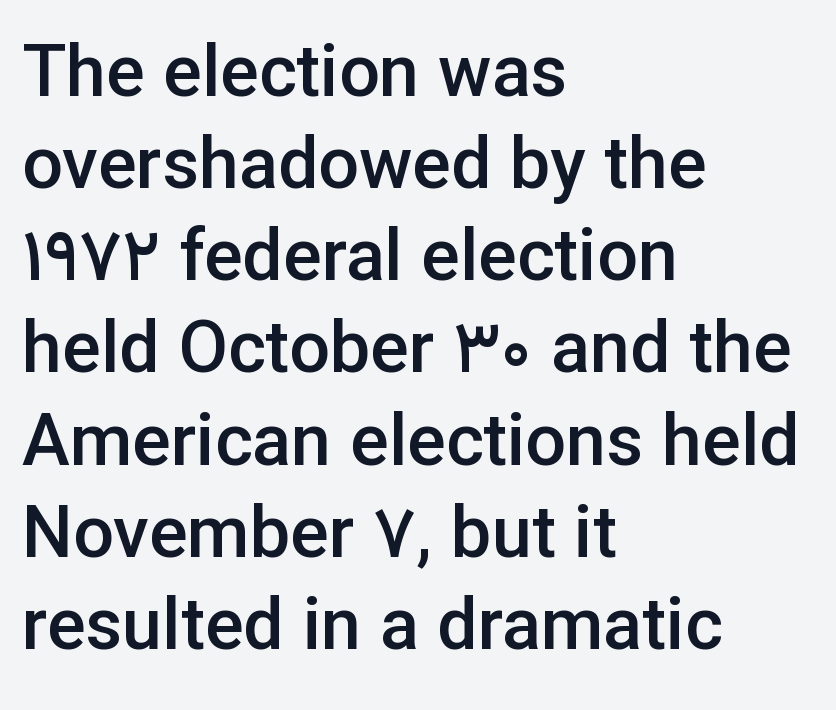
Looks like regular typesetting: each glyph gets only the width it needs. The axis of the letterforms is exactly vertical. What kind of face is this? One without serifs — a sans. The glyphs are unaccompanied by any horizontal stroke below them. The rendering uses a moderate line-height, typical for paragraphs. Reading down the block, your eye returns to a fixed left position each line.
